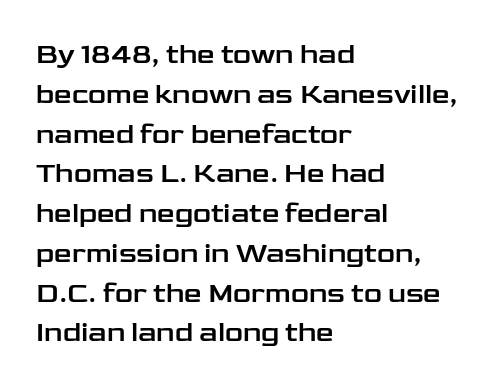
How would I describe the line gaps? Plain and ordinary. Ascenders rise straight up at ninety degrees. Any mark beneath the type? The region is blank. The gaps between neighbouring characters are ordinary and unremarkable. What kind of face is this? One without serifs — a sans. The rendering anchors every line to the left-hand side.
